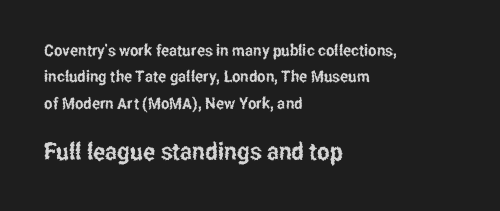
{"italic": "no", "underline": "no", "align": "left", "line_spacing": "normal", "line_spacing_ratio": 1.65, "letter_spacing": "normal", "letter_spacing_em": 0.0, "larger_block": "second", "size_ratio": 1.5, "glyph_px": 24}
